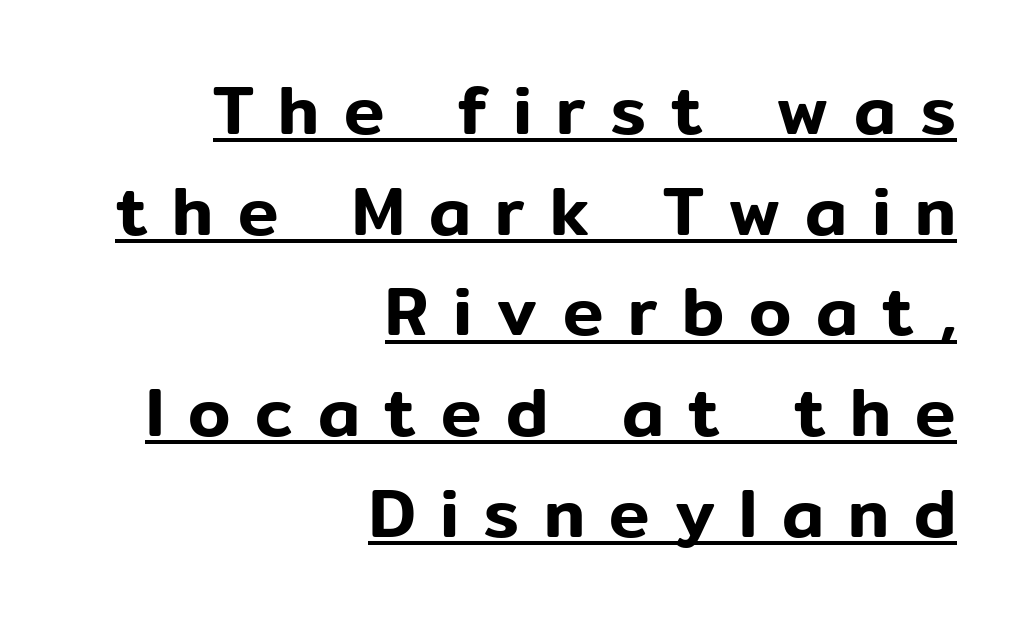
{"serif": "no", "italic": "no", "width": "normal", "stroke_contrast": "low", "x_height": "medium", "monospaced": "no", "underline": "yes", "align": "right", "line_spacing": "normal", "line_spacing_ratio": 1.48, "letter_spacing": "wide", "letter_spacing_em": 0.36, "glyph_px": 68}
